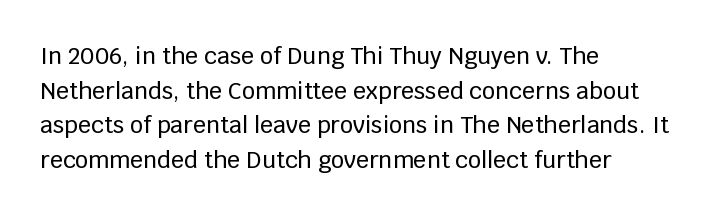
Students, observe: this is what conventionally led text looks like. Has an underline been added? It has not. Words appear dense and cohesive because spacing is normal. If you drew a ruler down the left edge, every line would touch it.
